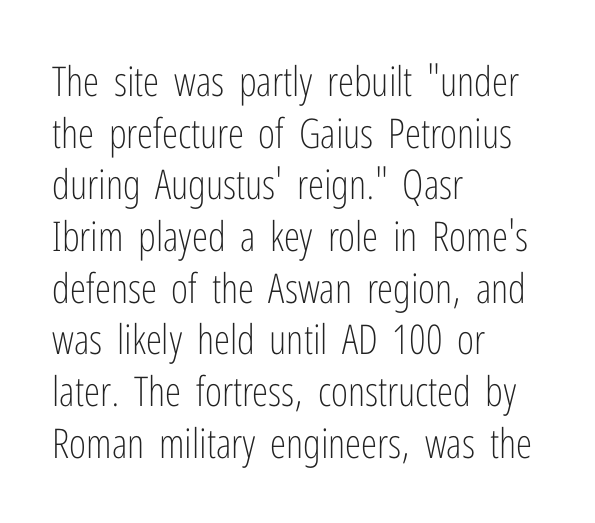
The glyphs in this specimen are sans serif. You could call the tracking neutral — neither tight nor loose. Bare-footed words on every line. Do the characters align in a grid? No, the font is proportional.
